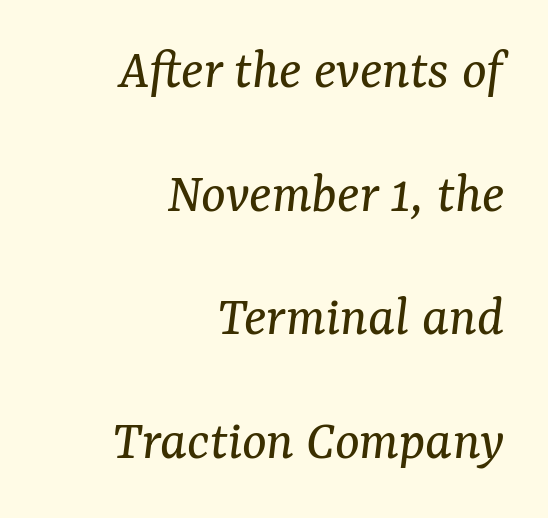
{"serif": "yes", "italic": "yes", "lean": "right", "slant_degrees": 7, "bold": "no", "weight": "regular", "width": "normal", "stroke_contrast": "medium", "x_height": "medium", "monospaced": "no", "underline": "no", "align": "right", "line_spacing": "loose", "line_spacing_ratio": 2.13, "letter_spacing": "normal", "letter_spacing_em": 0.0, "glyph_px": 58}
